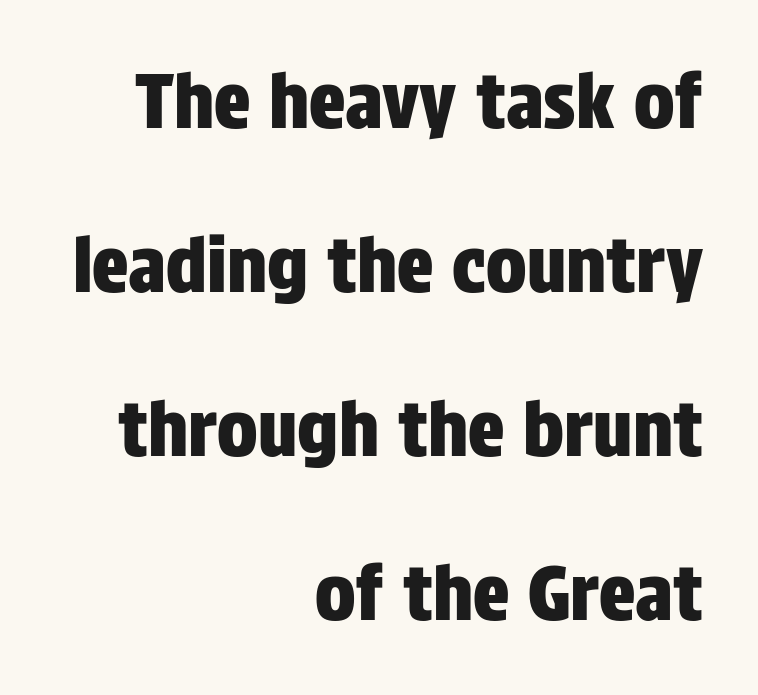
Is this a fixed-width face? No — the glyphs have proportional, varying widths. The horizontal fit of the characters is conventional and even. The space between consecutive lines is lavish. This is sans-serif lettering, the kind often seen on screens and signage. Alignment: flush right. Every character sits straight up, as roman type does.
